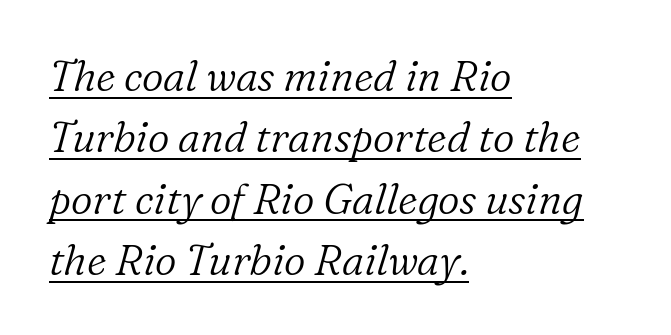
{"serif": "yes", "italic": "yes", "lean": "right", "slant_degrees": 16, "bold": "no", "weight": "light", "width": "normal", "stroke_contrast": "low", "x_height": "medium", "monospaced": "no", "underline": "yes", "align": "left", "line_spacing": "normal", "line_spacing_ratio": 1.46, "letter_spacing": "normal", "letter_spacing_em": 0.0, "glyph_px": 42}
